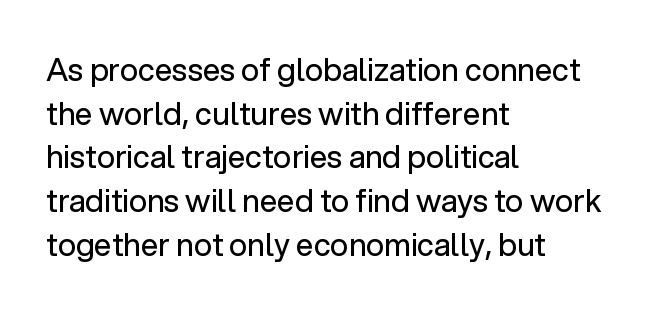
You can tell from the bare stems that sans-serif type was used. Think standard paragraph weight, or any step lighter than that. Spacing between characters is what you'd get straight out of the box. Check the space under the baseline: it is left empty.
